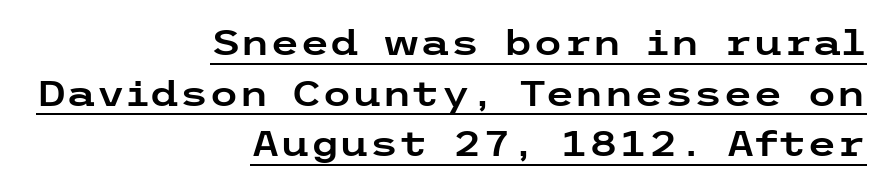
Q: Is the text italic (slanted)? A: No, it is upright.
Q: Is the typeface a serif or a sans-serif typeface? A: Sans-serif.
Q: Is the text underlined? A: Yes.
Q: How is the paragraph aligned? A: Right-aligned.
Q: Is the spacing between letters normal or unusually wide? A: Normal.
Q: Is the spacing between lines tight, normal or loose? A: Normal.
Q: Width (condensed, normal, or wide)? A: Wide.
Q: Stroke contrast? A: Low.
Q: x-height? A: Medium.
